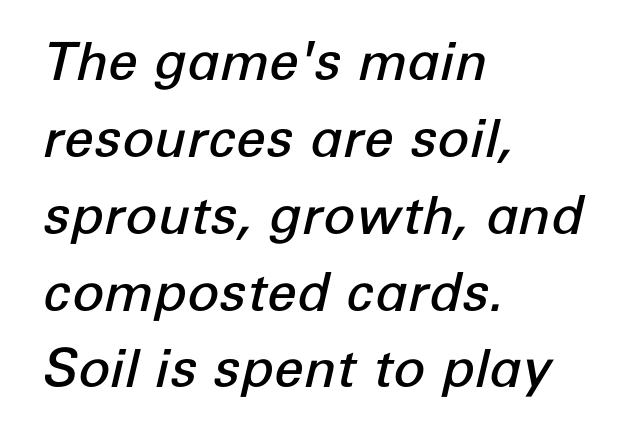
Q: Is the text bold? A: Semi-bold.
Q: Is the text italic (slanted)? A: Yes, it leans right by about 12 degrees.
Q: Is the text underlined? A: No.
Q: How is the paragraph aligned? A: Left-aligned.
Q: Is the spacing between letters normal or unusually wide? A: Normal.
Q: Is the spacing between lines tight, normal or loose? A: Normal.
Q: Width (condensed, normal, or wide)? A: Normal.
Q: Stroke contrast? A: Low.
Q: x-height? A: Medium.
Q: Monospaced? A: No.
